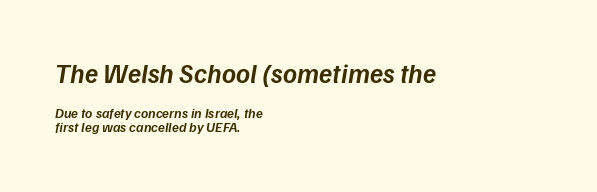
The image shows 27 px text type, italic (leaning right); set left-aligned, tight line spacing (0.99x), normal letter spacing, not underlined; the first (top) block is 1.93x larger.
